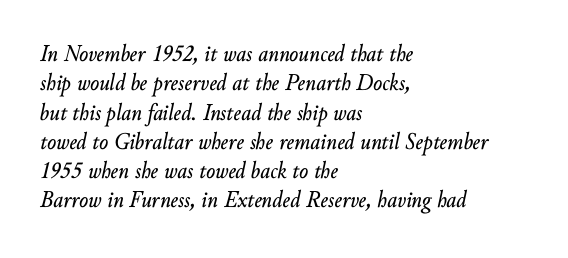
{"italic": "yes", "lean": "right", "slant_degrees": 10, "underline": "no", "align": "left", "line_spacing_ratio": 1.22, "letter_spacing": "normal", "letter_spacing_em": 0.0, "glyph_px": 24}
